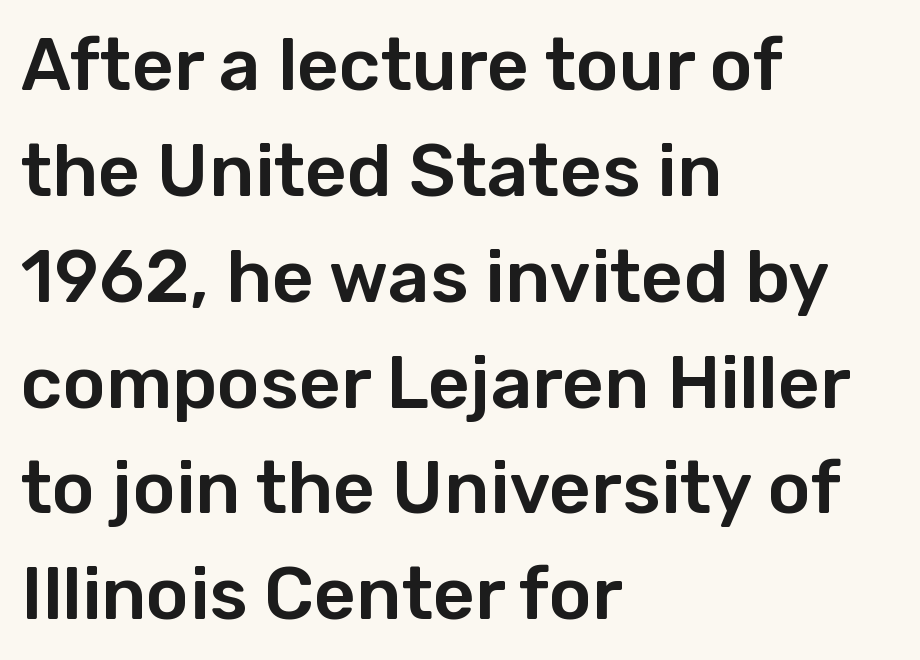
Q: Is the text italic (slanted)? A: No, it is upright.
Q: Is the typeface a serif or a sans-serif typeface? A: Sans-serif.
Q: Is the text underlined? A: No.
Q: How is the paragraph aligned? A: Left-aligned.
Q: Is the spacing between letters normal or unusually wide? A: Normal.
Q: Is the spacing between lines tight, normal or loose? A: Normal.
Q: Width (condensed, normal, or wide)? A: Normal.
Q: Stroke contrast? A: Low.
Q: x-height? A: Medium.
Q: Monospaced? A: No.
